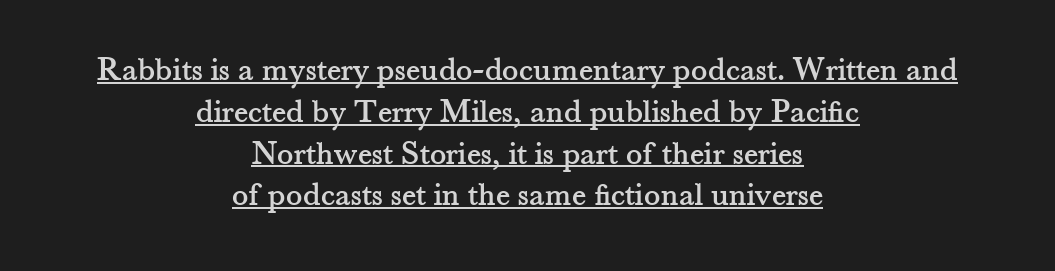
The specimen reads as upright at a glance. A baseline rule has been typeset under these characters. Short and long lines alike share a common midpoint. Regarding serifs, this sample has them. Do the characters align in a grid? No, the font is proportional. Observe the ordinary spacing: letters are neighbours, not strangers.
